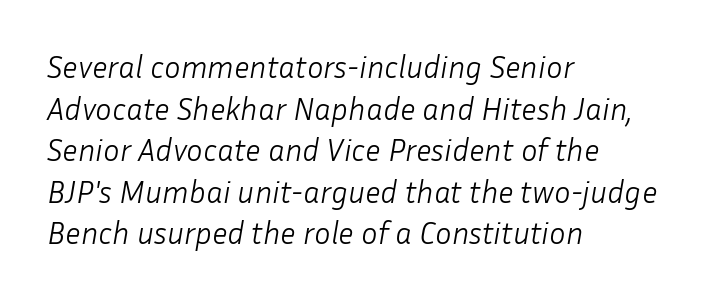
Q: Is the text bold? A: No.
Q: Is the text italic (slanted)? A: Yes, it leans right by about 10 degrees.
Q: Is the text underlined? A: No.
Q: How is the paragraph aligned? A: Left-aligned.
Q: Is the spacing between letters normal or unusually wide? A: Normal.
Q: Is the spacing between lines tight, normal or loose? A: Normal.
Q: Width (condensed, normal, or wide)? A: Normal.
Q: Stroke contrast? A: Low.
Q: x-height? A: Medium.
Q: Monospaced? A: No.
